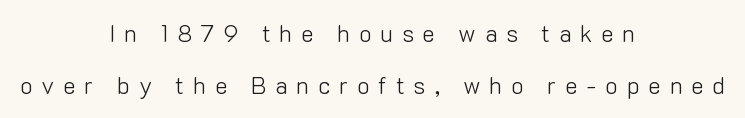
Rows of type keep a wide berth in the vertical direction. A light-to-regular cut is what we see here. How are the letters spaced? Widely, with obvious added tracking. The compositor balanced each line on the midline. Does the lettering tilt? It doesn't — this is upright. Quick note: underline off.
